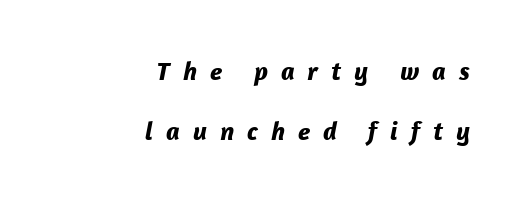
Q: Is the text bold? A: Yes.
Q: Is the text italic (slanted)? A: Yes, it leans right by about 12 degrees.
Q: Is the text underlined? A: No.
Q: How is the paragraph aligned? A: Right-aligned.
Q: Is the spacing between letters normal or unusually wide? A: Unusually wide.
Q: Is the spacing between lines tight, normal or loose? A: Loose.
